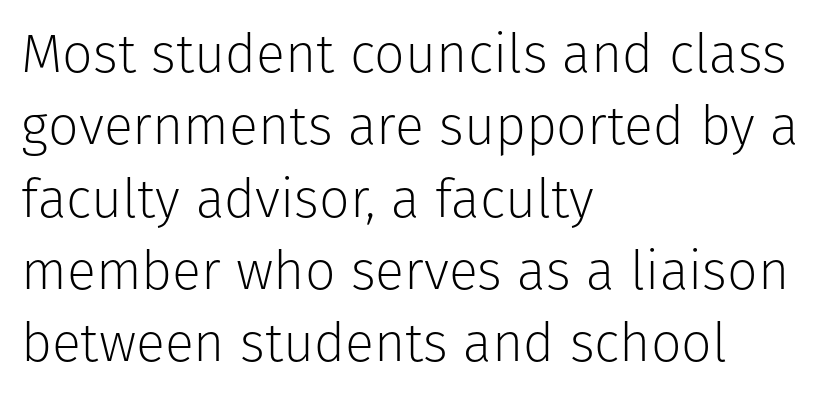
The image shows 54 px light sans-serif type, upright; set left-aligned, normal line spacing (1.34x), normal letter spacing, not underlined; low stroke contrast and a medium x-height.
